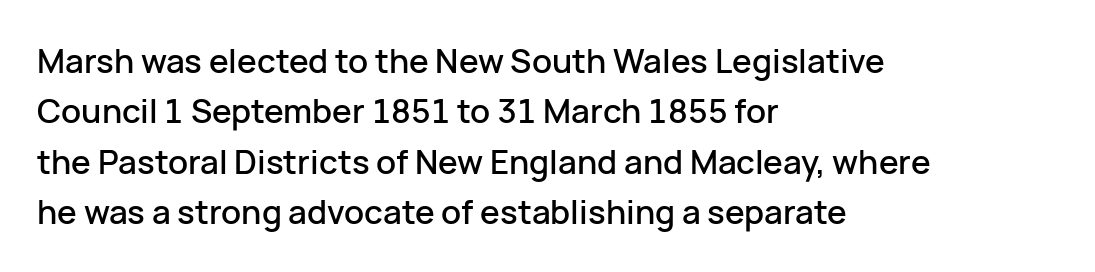
The image shows 33 px sans-serif type, upright; set left-aligned, normal line spacing (1.53x), normal letter spacing, not underlined; low stroke contrast and a medium x-height.
